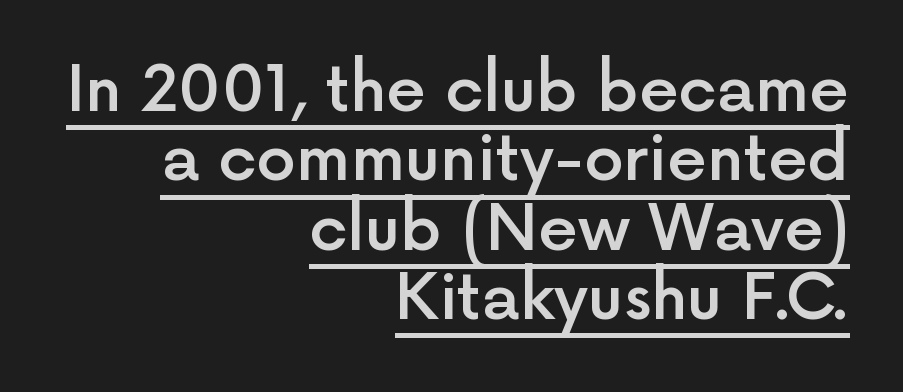
Compared with typical paragraphs, the rows here are closer together. Inter-character spacing is left at the font's built-in metrics. Posture: upright roman. The letters advance in unequal steps, a hallmark of proportional type.
